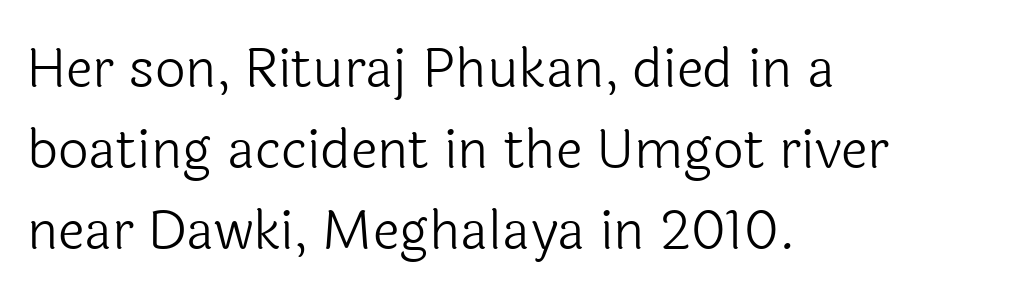
Italic: no, the glyphs are upright roman. No extra tracking has been applied to these lines. The lines sit at an ordinary, default distance from one another. Descenders hang freely into open space. The ragged edge is on the right, which tells us the setting is flush left.
